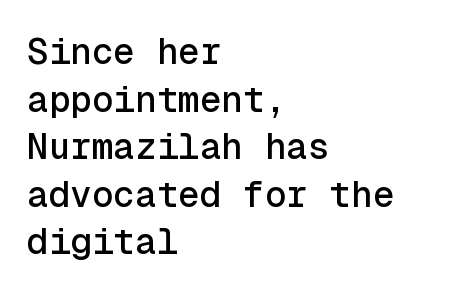
Students, observe: this is what conventionally led text looks like. The type is set solid horizontally, with unmodified tracking. Ascenders rise straight up at ninety degrees. Quick note: underline off. The paragraph shown leans on its left margin.
